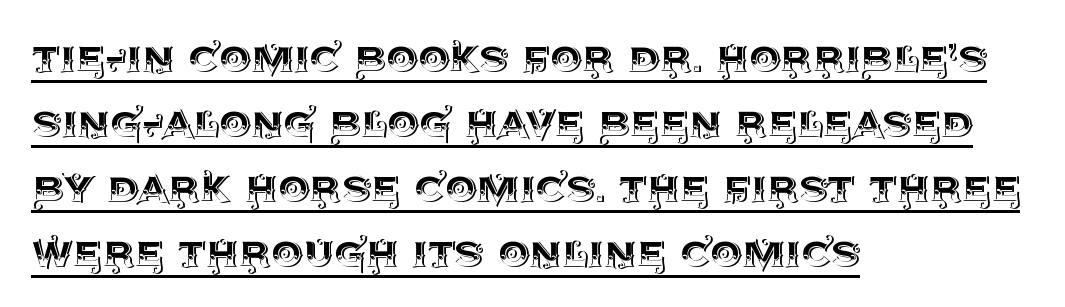
Q: Is the text italic (slanted)? A: No, it is upright.
Q: Is the text underlined? A: Yes.
Q: How is the paragraph aligned? A: Left-aligned.
Q: Is the spacing between letters normal or unusually wide? A: Normal.
Q: Is the spacing between lines tight, normal or loose? A: Normal.
Q: Width (condensed, normal, or wide)? A: Normal.
Q: x-height? A: Large.
Q: Monospaced? A: No.
